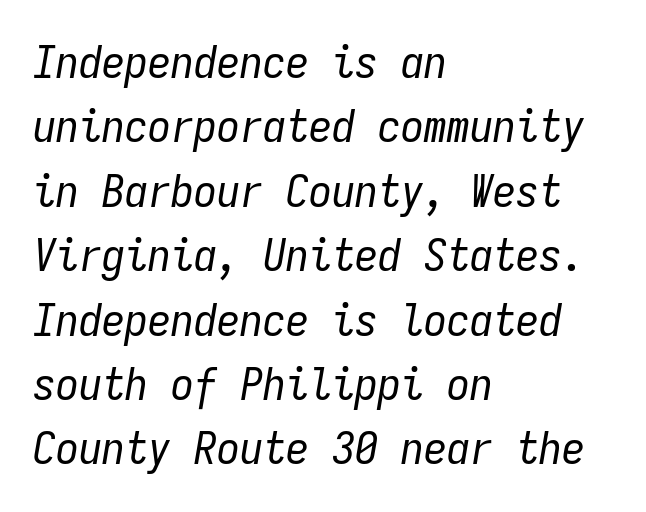
{"italic": "yes", "lean": "right", "slant_degrees": 9, "bold": "no", "weight": "regular", "width": "condensed", "stroke_contrast": "low", "x_height": "medium", "monospaced": "yes", "underline": "no", "align": "left", "line_spacing": "normal", "line_spacing_ratio": 1.4, "letter_spacing": "normal", "letter_spacing_em": 0.0, "glyph_px": 46}
